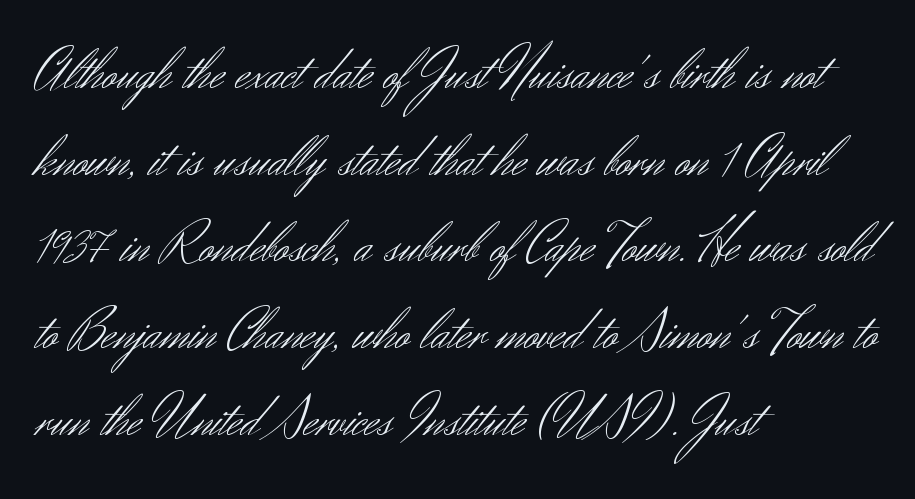
Q: Is the text bold? A: No.
Q: Is the text italic (slanted)? A: Yes.
Q: Is the typeface a serif or a sans-serif typeface? A: Sans-serif.
Q: Is the text underlined? A: No.
Q: How is the paragraph aligned? A: Left-aligned.
Q: Is the spacing between letters normal or unusually wide? A: Normal.
Q: Is the spacing between lines tight, normal or loose? A: Normal.
Q: Width (condensed, normal, or wide)? A: Normal.
Q: Stroke contrast? A: Medium.
Q: x-height? A: Small.
Q: Monospaced? A: No.
